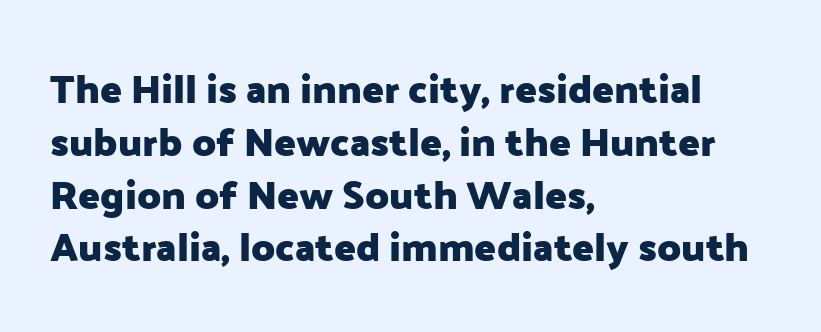
{"serif": "no", "italic": "no", "bold": "yes", "weight": "heavy", "width": "normal", "stroke_contrast": "low", "x_height": "medium", "monospaced": "no", "underline": "no", "align": "left", "line_spacing": "normal", "line_spacing_ratio": 1.32, "letter_spacing": "normal", "letter_spacing_em": 0.0, "glyph_px": 40}
